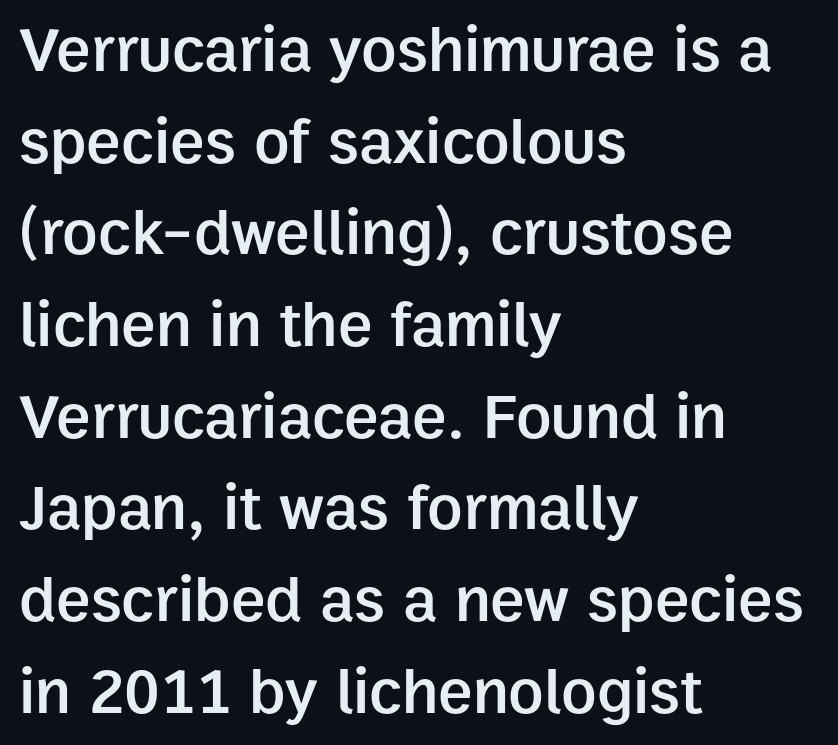
Q: Is the text bold? A: Semi-bold.
Q: Is the text italic (slanted)? A: No, it is upright.
Q: Is the typeface a serif or a sans-serif typeface? A: Sans-serif.
Q: Is the text underlined? A: No.
Q: How is the paragraph aligned? A: Left-aligned.
Q: Is the spacing between letters normal or unusually wide? A: Normal.
Q: Is the spacing between lines tight, normal or loose? A: Normal.
Q: Width (condensed, normal, or wide)? A: Normal.
Q: Stroke contrast? A: Low.
Q: x-height? A: Medium.
Q: Monospaced? A: No.
